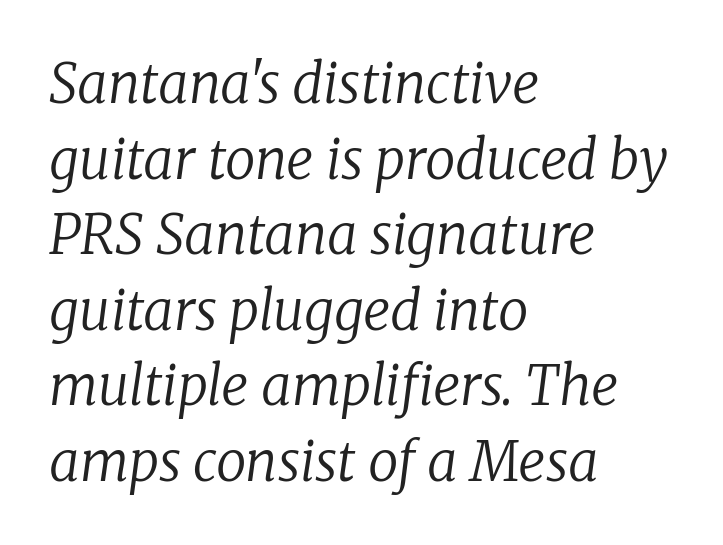
{"serif": "yes", "italic": "yes", "lean": "right", "slant_degrees": 8, "bold": "no", "weight": "regular", "width": "normal", "stroke_contrast": "low", "x_height": "medium", "monospaced": "no", "underline": "no", "align": "left", "line_spacing": "normal", "line_spacing_ratio": 1.4, "letter_spacing": "normal", "letter_spacing_em": 0.0, "glyph_px": 54}
